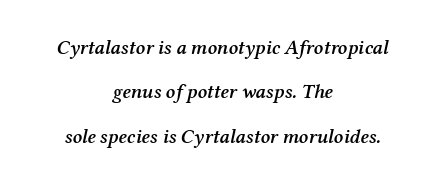
Q: Is the text bold? A: Semi-bold.
Q: Is the text italic (slanted)? A: Yes, it leans right by about 12 degrees.
Q: Is the text underlined? A: No.
Q: How is the paragraph aligned? A: Centered.
Q: Is the spacing between letters normal or unusually wide? A: Normal.
Q: Is the spacing between lines tight, normal or loose? A: Loose.
